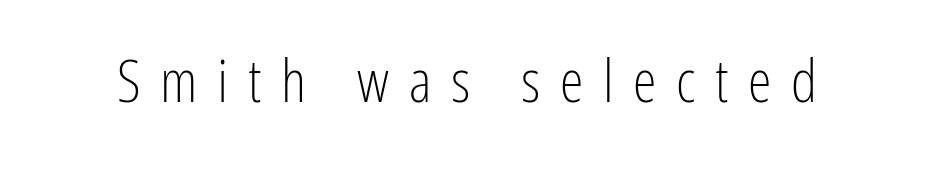
The image shows 60 px light, condensed sans-serif type, upright; set unusually wide letter spacing (+0.33 em), not underlined; low stroke contrast and a medium x-height.
